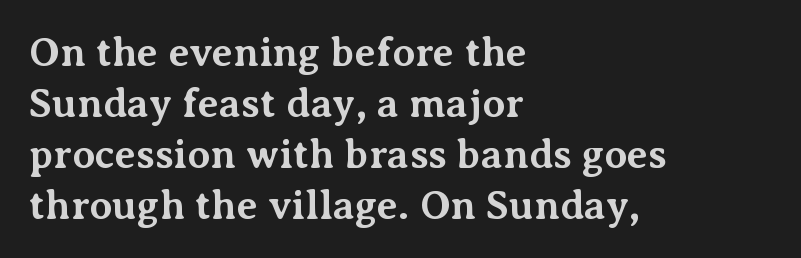
Q: Is the text bold? A: Yes.
Q: Is the text italic (slanted)? A: No, it is upright.
Q: Is the typeface a serif or a sans-serif typeface? A: Serif.
Q: Is the text underlined? A: No.
Q: How is the paragraph aligned? A: Left-aligned.
Q: Is the spacing between letters normal or unusually wide? A: Normal.
Q: Width (condensed, normal, or wide)? A: Normal.
Q: Stroke contrast? A: Medium.
Q: x-height? A: Medium.
Q: Monospaced? A: No.
